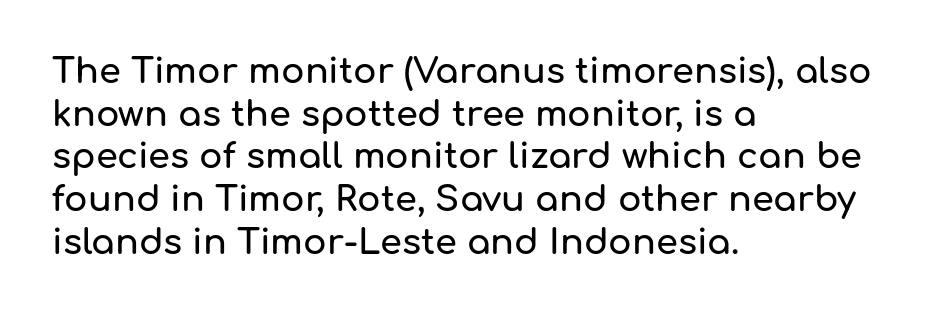
{"serif": "no", "italic": "no", "width": "normal", "stroke_contrast": "low", "x_height": "medium", "monospaced": "no", "underline": "no", "align": "left", "line_spacing_ratio": 1.22, "letter_spacing": "normal", "letter_spacing_em": 0.0, "glyph_px": 35}
